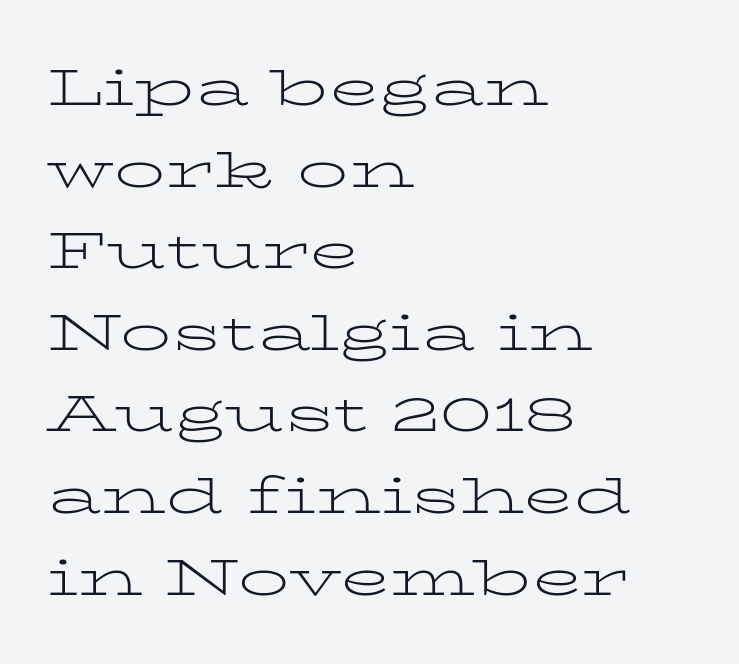
The image shows 51 px light, wide serif type, upright; set left-aligned, normal line spacing (1.6x), normal letter spacing, not underlined; low stroke contrast and a medium x-height.
